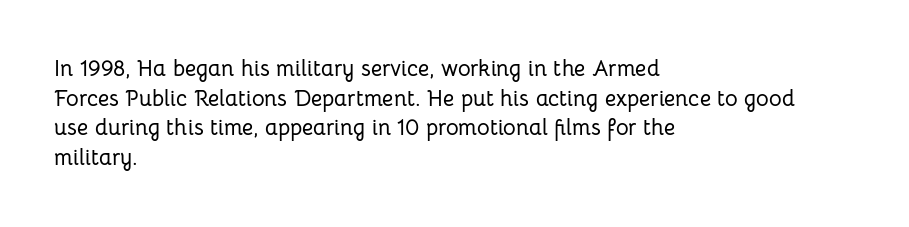
The image shows 22 px text type, upright; set left-aligned, normal line spacing (1.35x), normal letter spacing, not underlined.
